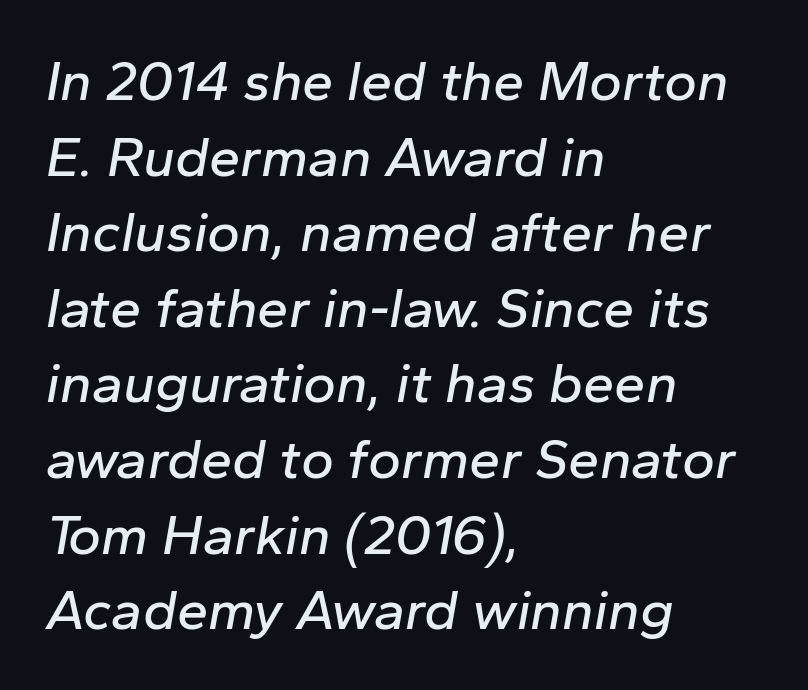
{"italic": "yes", "lean": "right", "slant_degrees": 10, "width": "normal", "stroke_contrast": "low", "x_height": "medium", "monospaced": "no", "underline": "no", "align": "left", "line_spacing": "normal", "line_spacing_ratio": 1.35, "letter_spacing": "normal", "letter_spacing_em": 0.0, "glyph_px": 56}
